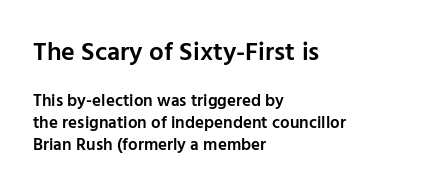
Strokes here are thickened, but only to semibold level. Only glyphs here, with clear space below each row. Nope, not italic — everything's standing straight. Is there much room between lines? A standard amount, neither cramped nor airy. Character size in the leading block exceeds that of the trailing block. Short and long lines alike share a common starting point at left.
